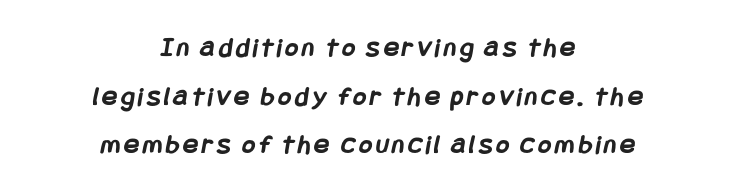
Q: Is the text bold? A: Yes.
Q: Is the typeface a serif or a sans-serif typeface? A: Sans-serif.
Q: Is the text underlined? A: No.
Q: How is the paragraph aligned? A: Centered.
Q: Width (condensed, normal, or wide)? A: Condensed.
Q: Stroke contrast? A: Low.
Q: x-height? A: Large.
